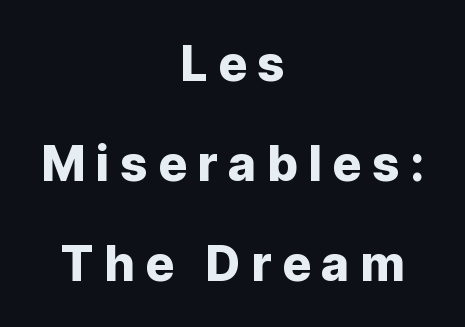
{"serif": "no", "italic": "no", "width": "normal", "stroke_contrast": "low", "x_height": "medium", "monospaced": "no", "underline": "no", "align": "center", "line_spacing": "loose", "line_spacing_ratio": 2.08, "letter_spacing": "wide", "letter_spacing_em": 0.22, "glyph_px": 48}
